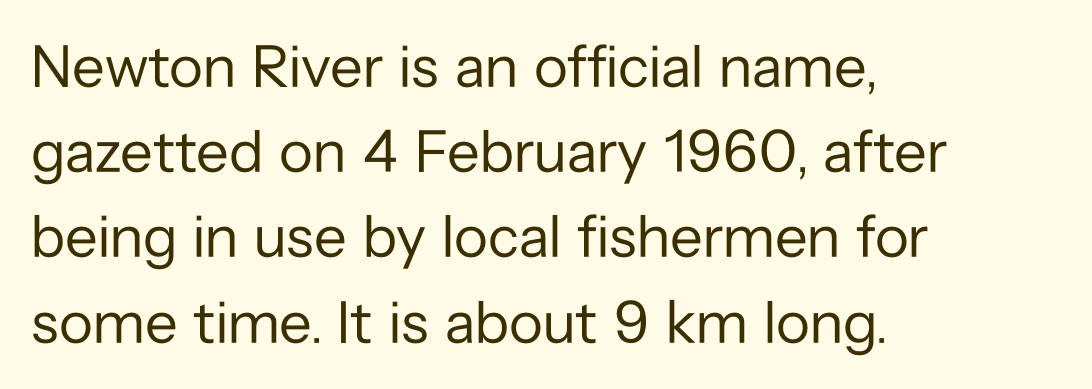
{"serif": "no", "italic": "no", "bold": "no", "weight": "regular", "width": "normal", "stroke_contrast": "low", "x_height": "medium", "monospaced": "no", "underline": "no", "align": "left", "line_spacing": "normal", "line_spacing_ratio": 1.42, "letter_spacing": "normal", "letter_spacing_em": 0.0, "glyph_px": 60}
